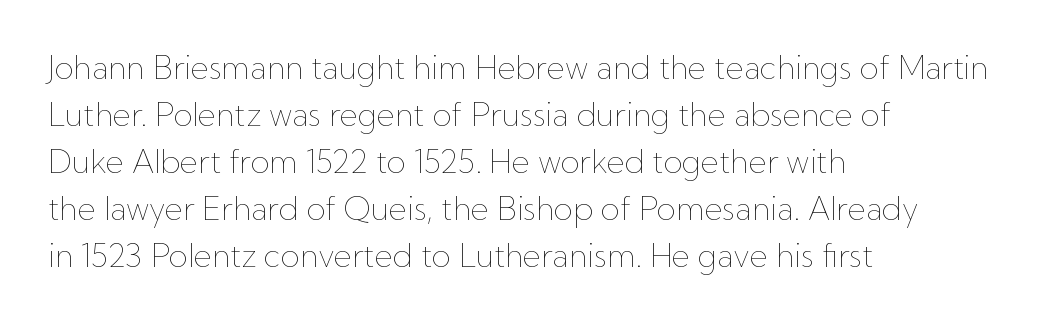
{"italic": "no", "bold": "no", "weight": "thin", "width": "normal", "stroke_contrast": "low", "x_height": "medium", "monospaced": "no", "underline": "no", "align": "left", "line_spacing": "normal", "line_spacing_ratio": 1.52, "letter_spacing": "normal", "letter_spacing_em": 0.0, "glyph_px": 31}
